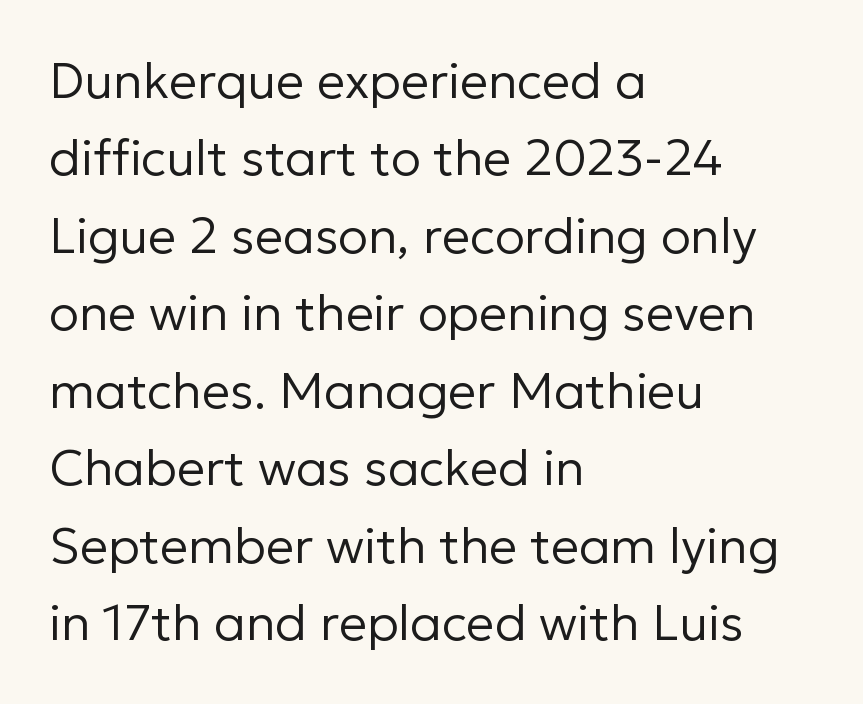
Q: Is the text bold? A: No.
Q: Is the text italic (slanted)? A: No, it is upright.
Q: Is the typeface a serif or a sans-serif typeface? A: Sans-serif.
Q: Is the text underlined? A: No.
Q: How is the paragraph aligned? A: Left-aligned.
Q: Is the spacing between letters normal or unusually wide? A: Normal.
Q: Is the spacing between lines tight, normal or loose? A: Normal.
Q: Width (condensed, normal, or wide)? A: Normal.
Q: Stroke contrast? A: Low.
Q: x-height? A: Medium.
Q: Monospaced? A: No.
